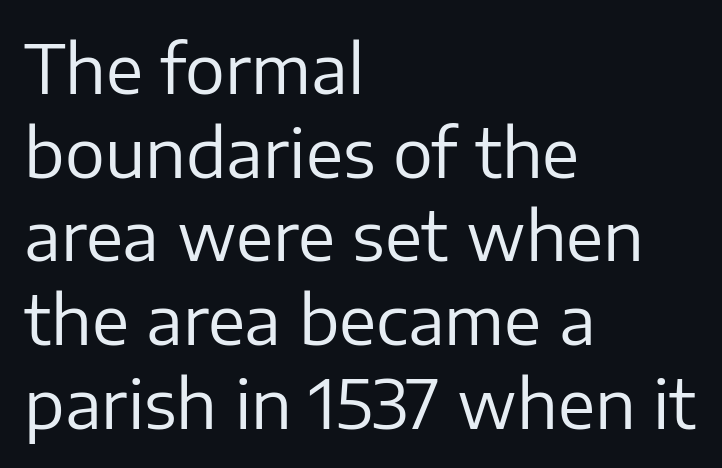
{"serif": "no", "italic": "no", "bold": "no", "weight": "regular", "width": "normal", "stroke_contrast": "low", "x_height": "medium", "monospaced": "no", "underline": "no", "align": "left", "line_spacing": "normal", "line_spacing_ratio": 1.25, "letter_spacing": "normal", "letter_spacing_em": 0.0, "glyph_px": 67}
